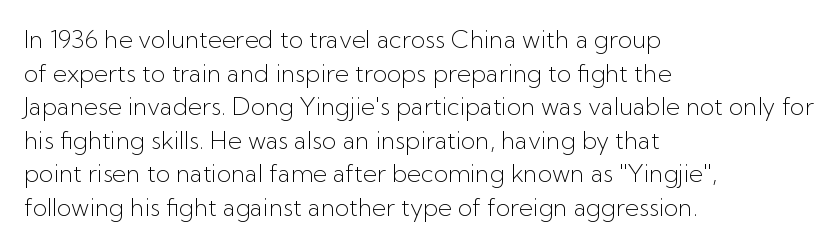
The image shows 24 px text type, upright; set left-aligned, normal line spacing (1.4x), normal letter spacing, not underlined.
